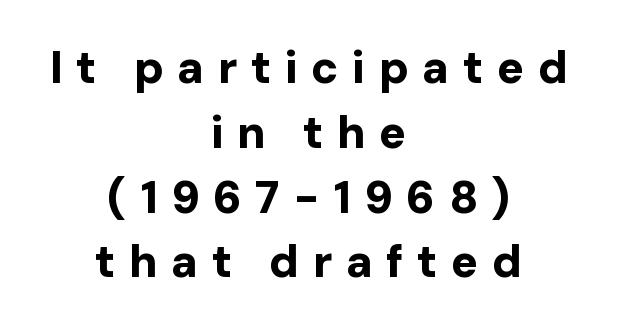
The image shows 45 px bold sans-serif type, upright; set centered, normal line spacing (1.44x), unusually wide letter spacing (+0.3 em), not underlined; low stroke contrast and a medium x-height.
